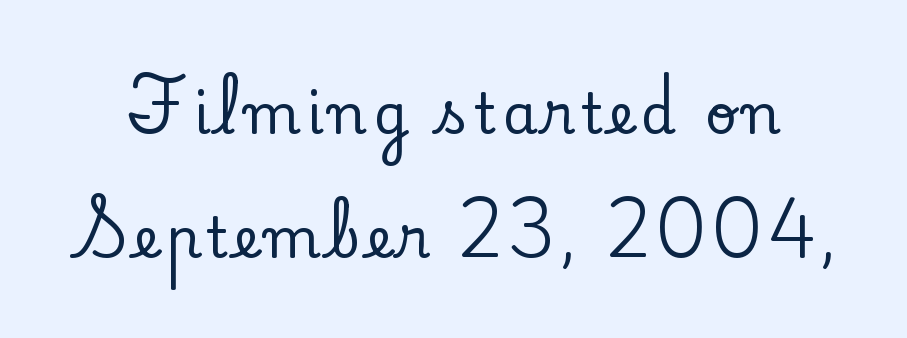
Letters rest on an invisible, unmarked baseline. The font's upright variant was chosen for this text. Rows of type keep a wide berth in the vertical direction. Is this a fixed-width face? No — the glyphs have proportional, varying widths.
